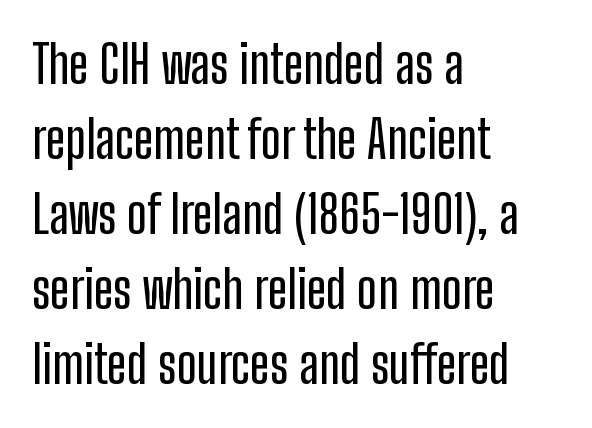
Q: Is the text italic (slanted)? A: No, it is upright.
Q: Is the typeface a serif or a sans-serif typeface? A: Sans-serif.
Q: Is the text underlined? A: No.
Q: How is the paragraph aligned? A: Left-aligned.
Q: Is the spacing between letters normal or unusually wide? A: Normal.
Q: Is the spacing between lines tight, normal or loose? A: Normal.
Q: Width (condensed, normal, or wide)? A: Condensed.
Q: Stroke contrast? A: Low.
Q: x-height? A: Medium.
Q: Monospaced? A: No.
